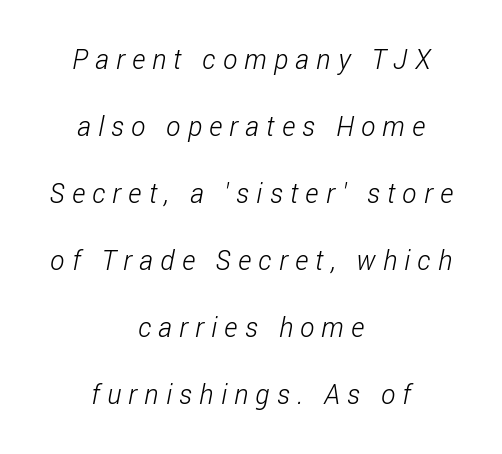
Spacing between characters has been opened up far beyond the box default. Weight: in the light-to-regular range. Has an underline been added? It has not. Students, observe: this is what heavily led, spacious text looks like.
